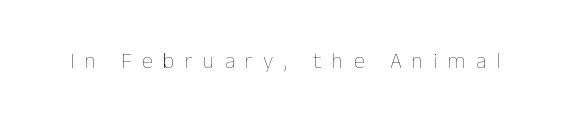
The image shows 22 px text type, upright; set unusually wide letter spacing (+0.47 em), not underlined.
